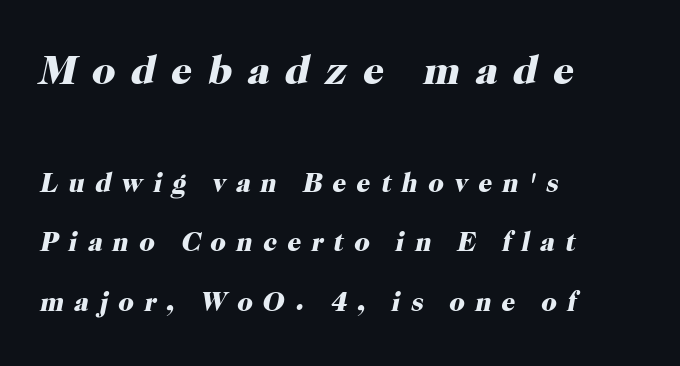
The image shows 41 px heavy serif type, italic (leaning right); set left-aligned, loose line spacing (2.2x), unusually wide letter spacing (+0.38 em), not underlined; the first (top) block is 1.52x larger; high stroke contrast and a medium x-height.
